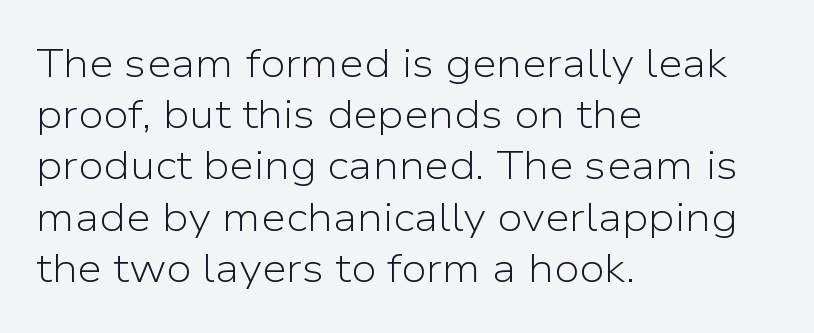
Q: Is the text bold? A: No.
Q: Is the text italic (slanted)? A: No, it is upright.
Q: Is the typeface a serif or a sans-serif typeface? A: Sans-serif.
Q: Is the text underlined? A: No.
Q: How is the paragraph aligned? A: Left-aligned.
Q: Is the spacing between letters normal or unusually wide? A: Normal.
Q: Is the spacing between lines tight, normal or loose? A: Normal.
Q: Width (condensed, normal, or wide)? A: Normal.
Q: Stroke contrast? A: Low.
Q: x-height? A: Medium.
Q: Monospaced? A: No.
